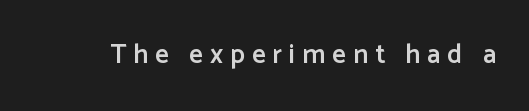
{"italic": "no", "bold": "semi", "underline": "no", "letter_spacing": "wide", "letter_spacing_em": 0.26, "glyph_px": 27}
